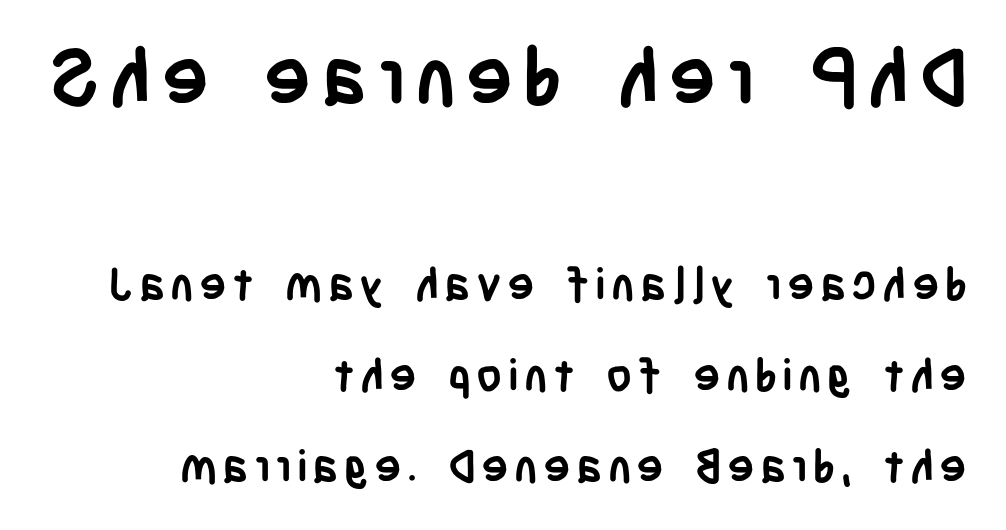
The letters stand straight up with perfectly vertical stems. One glance says open: line gaps are wider than usual. This is heavy type, rendered in bold. Type without underlining. This is sans-serif lettering, the kind often seen on screens and signage.
